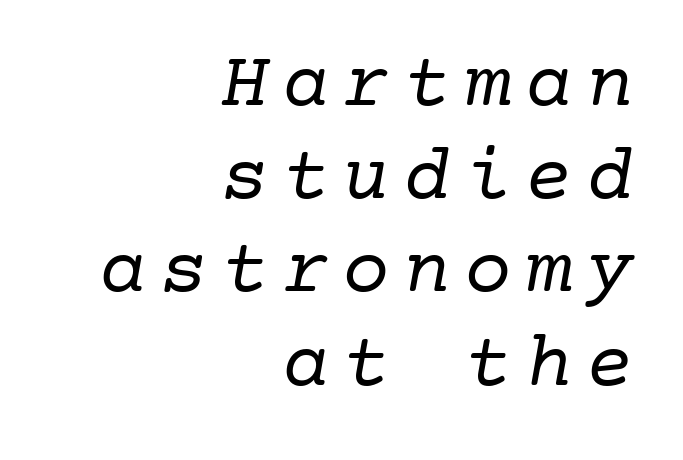
Stroke terminals: seriffed. The typeface has the unassuming heft of standard copy or less. The text block is weighted toward the right margin, trailing off unevenly leftward. Do the characters align in a grid? Yes, the font is monospaced. Has an underline been added? It has not.
